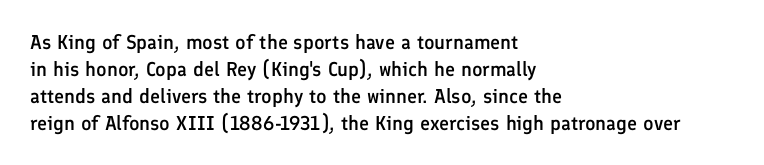
Designer's note — italics off, roman on. These lines are set flush left with a ragged right edge. The area under the type is left untouched. A normal amount of white space separates one row of letters from the next.
